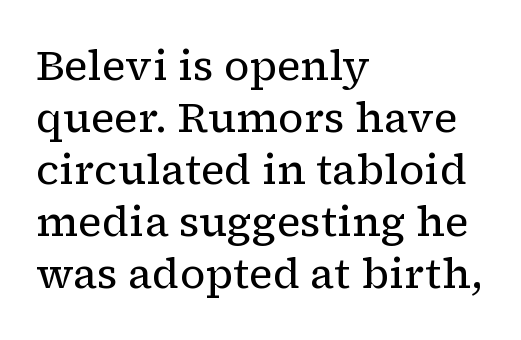
{"serif": "yes", "italic": "no", "bold": "no", "weight": "regular", "width": "normal", "stroke_contrast": "low", "x_height": "medium", "monospaced": "no", "underline": "no", "align": "left", "line_spacing_ratio": 1.24, "letter_spacing": "normal", "letter_spacing_em": 0.0, "glyph_px": 42}
